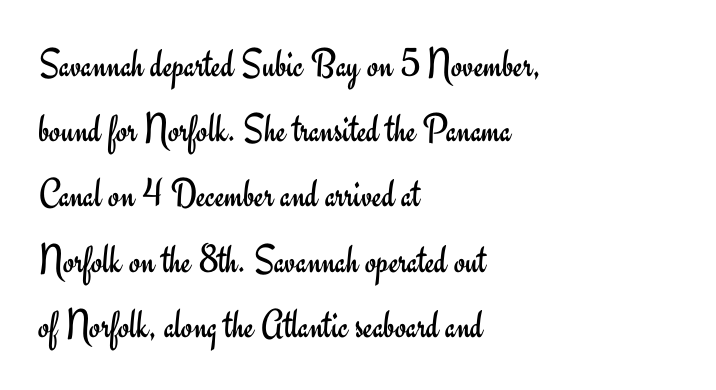
Line spacing here is normal. These glyphs show unthickened strokes, regular width or finer. The line texture is even and compact thanks to regular tracking. You could not count columns in this text — the font is proportionally spaced.
